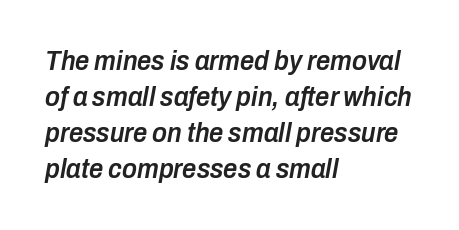
{"italic": "yes", "lean": "right", "slant_degrees": 10, "bold": "semi", "weight": "semibold", "width": "condensed", "stroke_contrast": "low", "x_height": "medium", "monospaced": "no", "underline": "no", "align": "left", "line_spacing": "normal", "line_spacing_ratio": 1.29, "letter_spacing": "normal", "letter_spacing_em": 0.0, "glyph_px": 28}
